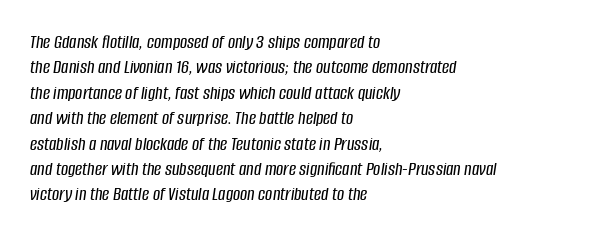
{"italic": "yes", "lean": "right", "slant_degrees": 8, "underline": "no", "align": "left", "line_spacing": "normal", "line_spacing_ratio": 1.27, "letter_spacing": "normal", "letter_spacing_em": 0.0, "glyph_px": 20}
